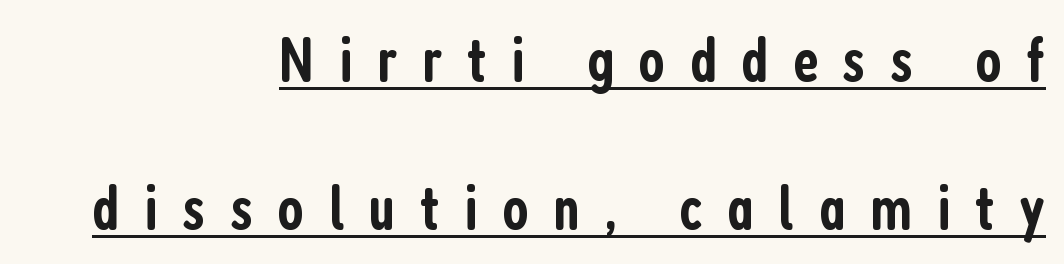
{"serif": "no", "italic": "no", "bold": "semi", "weight": "semibold", "width": "condensed", "stroke_contrast": "low", "x_height": "medium", "monospaced": "no", "underline": "yes", "align": "right", "line_spacing": "loose", "line_spacing_ratio": 2.35, "letter_spacing": "wide", "letter_spacing_em": 0.39, "glyph_px": 63}
